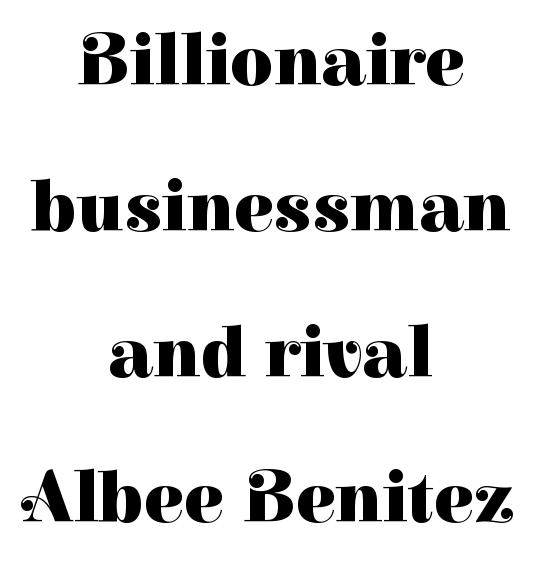
Are there feet on the stems? There are — it's a serif. The specimen omits any rule beneath the text block's lines. Each letter keeps its own natural width here, so spacing adapts to shape. Compared with typical body copy, the letter spacing here is the same. Weight check: bold — yes, fully.
